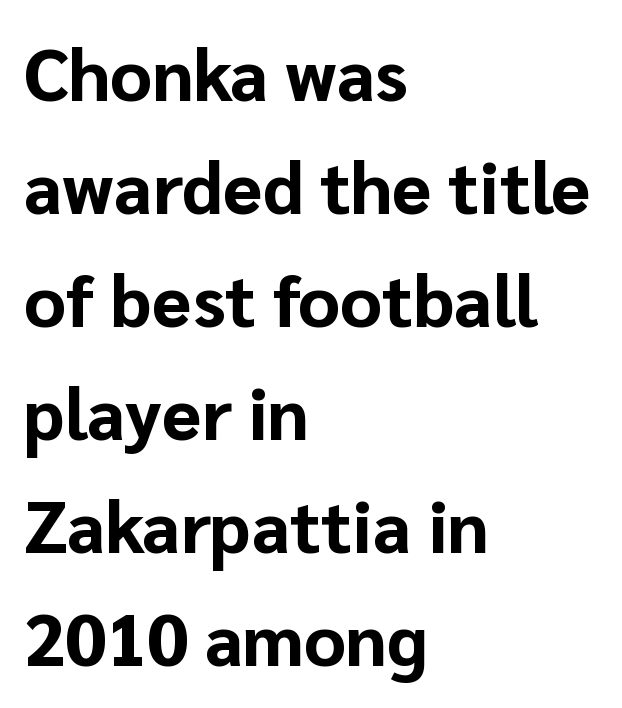
{"serif": "no", "italic": "no", "bold": "yes", "weight": "bold", "width": "normal", "stroke_contrast": "low", "x_height": "medium", "monospaced": "no", "underline": "no", "align": "left", "line_spacing": "normal", "line_spacing_ratio": 1.57, "letter_spacing": "normal", "letter_spacing_em": 0.0, "glyph_px": 72}
